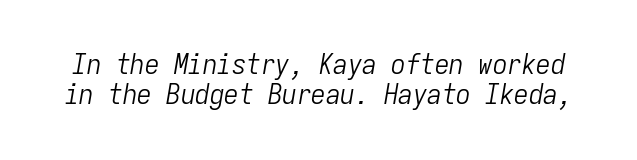
The image shows 29 px light, condensed type, italic (leaning right), monospaced; set tight line spacing (1.04x), normal letter spacing, not underlined; low stroke contrast and a medium x-height.
